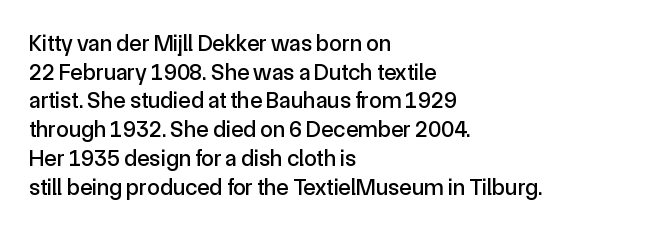
{"italic": "no", "underline": "no", "align": "left", "line_spacing": "normal", "line_spacing_ratio": 1.25, "letter_spacing": "normal", "letter_spacing_em": 0.0, "glyph_px": 23}
